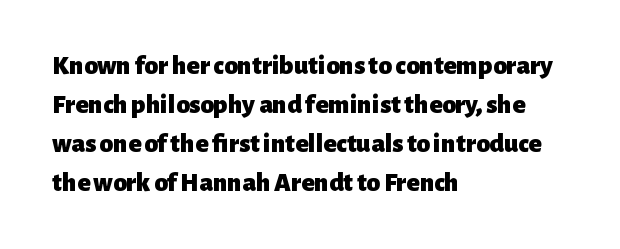
The image shows 27 px bold type, upright; set left-aligned, normal line spacing (1.44x), normal letter spacing, not underlined.
